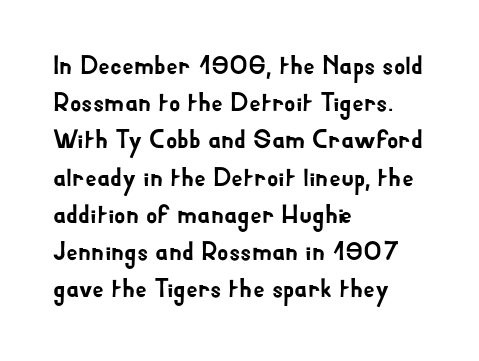
The passage is arranged the way most books set body copy — flush left. No extra tracking has been applied to these lines. You can tell it's not italic because the verticals are truly vertical. The leading is moderate, giving the passage an even texture. The specimen omits any rule beneath the text block's lines.
